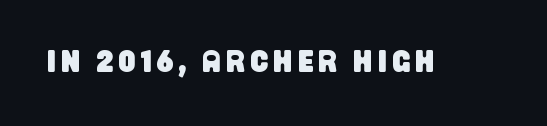
The image shows 31 px condensed sans-serif type; set not underlined; low stroke contrast and a large x-height.
